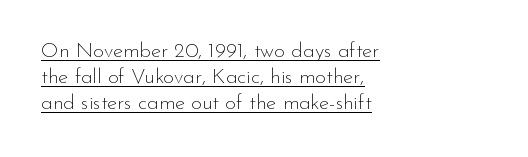
{"italic": "no", "bold": "no", "underline": "yes", "align": "left", "line_spacing_ratio": 1.24, "letter_spacing": "normal", "letter_spacing_em": 0.0, "glyph_px": 21}
